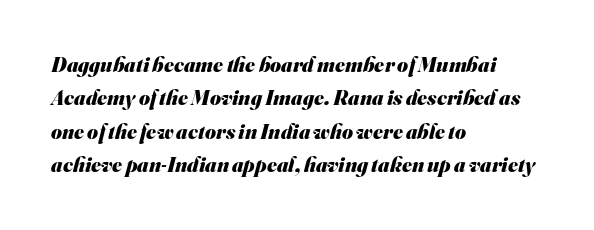
{"bold": "yes", "underline": "no", "align": "left", "line_spacing": "normal", "line_spacing_ratio": 1.59, "letter_spacing": "normal", "letter_spacing_em": 0.0, "glyph_px": 21}
